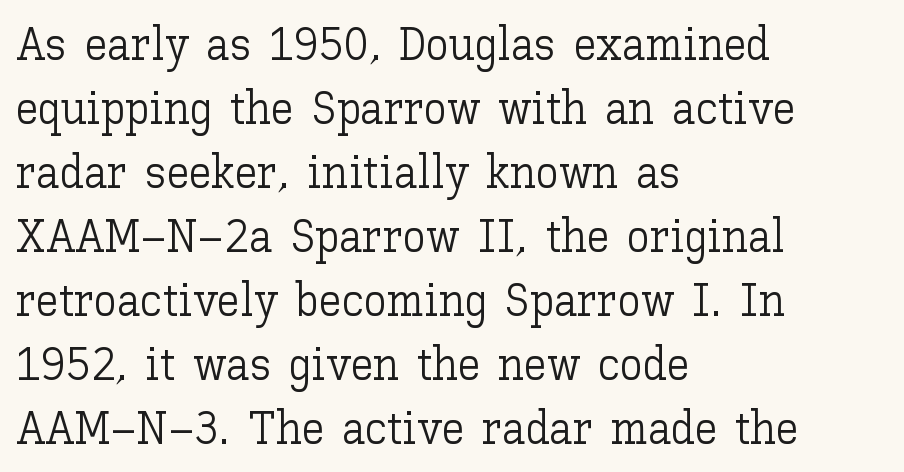
Q: Is the text bold? A: No.
Q: Is the text italic (slanted)? A: No, it is upright.
Q: Is the text underlined? A: No.
Q: How is the paragraph aligned? A: Left-aligned.
Q: Is the spacing between letters normal or unusually wide? A: Normal.
Q: Is the spacing between lines tight, normal or loose? A: Normal.
Q: Width (condensed, normal, or wide)? A: Normal.
Q: Stroke contrast? A: Low.
Q: x-height? A: Medium.
Q: Monospaced? A: No.
